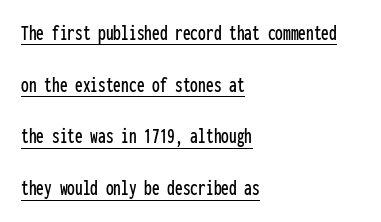
{"italic": "no", "underline": "yes", "align": "left", "line_spacing": "loose", "line_spacing_ratio": 2.35, "letter_spacing": "normal", "letter_spacing_em": 0.0, "glyph_px": 22}
